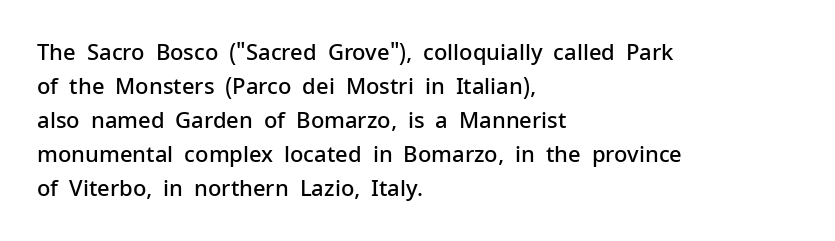
{"italic": "no", "bold": "semi", "underline": "no", "align": "left", "line_spacing": "normal", "line_spacing_ratio": 1.55, "letter_spacing": "normal", "letter_spacing_em": 0.0, "glyph_px": 22}
